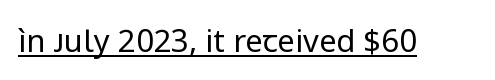
Counters stay open thanks to moderate or lighter strokes. I'd call this a sans setting — the letters go barefoot. This rendering features underlined lettering. The line texture is even and compact thanks to regular tracking. In terms of posture, this sample is upright.
